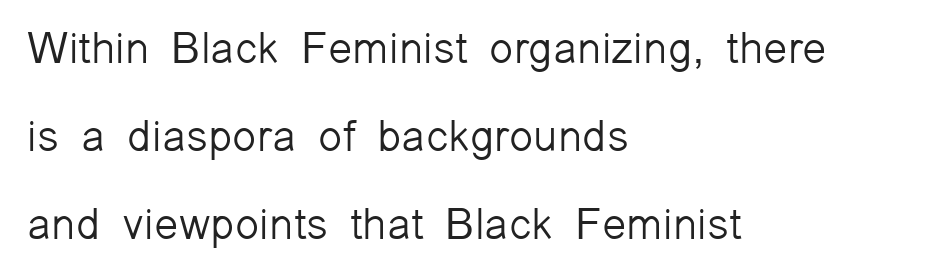
Q: Is the text bold? A: No.
Q: Is the text italic (slanted)? A: No, it is upright.
Q: Is the typeface a serif or a sans-serif typeface? A: Sans-serif.
Q: Is the text underlined? A: No.
Q: How is the paragraph aligned? A: Left-aligned.
Q: Is the spacing between letters normal or unusually wide? A: Normal.
Q: Is the spacing between lines tight, normal or loose? A: Loose.
Q: Width (condensed, normal, or wide)? A: Normal.
Q: Stroke contrast? A: Low.
Q: x-height? A: Medium.
Q: Monospaced? A: No.
